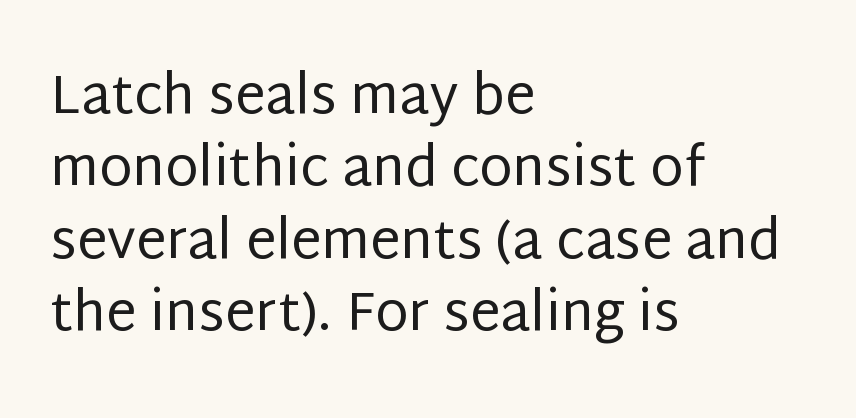
{"serif": "no", "italic": "no", "bold": "no", "weight": "regular", "width": "normal", "stroke_contrast": "low", "x_height": "large", "monospaced": "no", "underline": "no", "align": "left", "line_spacing": "normal", "line_spacing_ratio": 1.34, "letter_spacing": "normal", "letter_spacing_em": 0.0, "glyph_px": 54}
